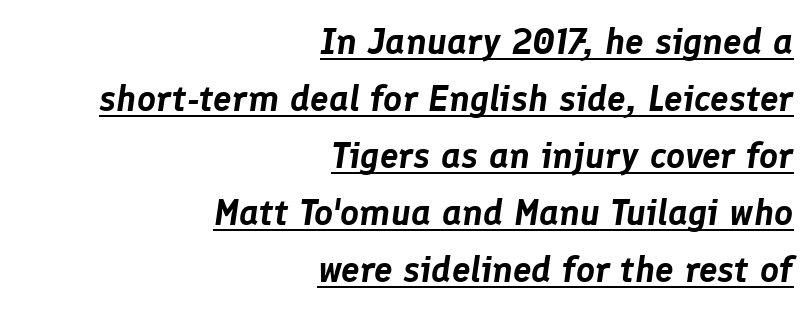
The image shows 37 px text type, italic (leaning right); set right-aligned, normal line spacing (1.54x), normal letter spacing, underlined; low stroke contrast and a medium x-height.
